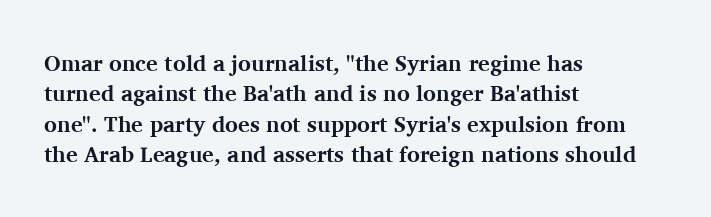
{"italic": "no", "bold": "yes", "underline": "no", "align": "left", "line_spacing": "normal", "line_spacing_ratio": 1.38, "letter_spacing": "normal", "letter_spacing_em": 0.0, "glyph_px": 22}
